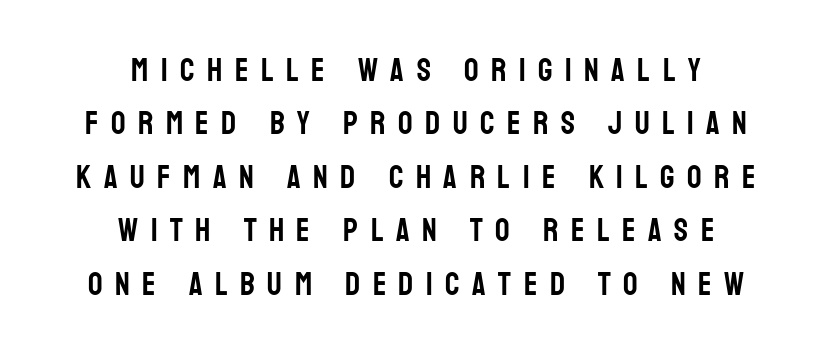
Q: Is the text italic (slanted)? A: No, it is upright.
Q: Is the typeface a serif or a sans-serif typeface? A: Sans-serif.
Q: Is the text underlined? A: No.
Q: How is the paragraph aligned? A: Centered.
Q: Is the spacing between letters normal or unusually wide? A: Unusually wide.
Q: Is the spacing between lines tight, normal or loose? A: Normal.
Q: Width (condensed, normal, or wide)? A: Condensed.
Q: Stroke contrast? A: Low.
Q: x-height? A: Large.
Q: Monospaced? A: No.
